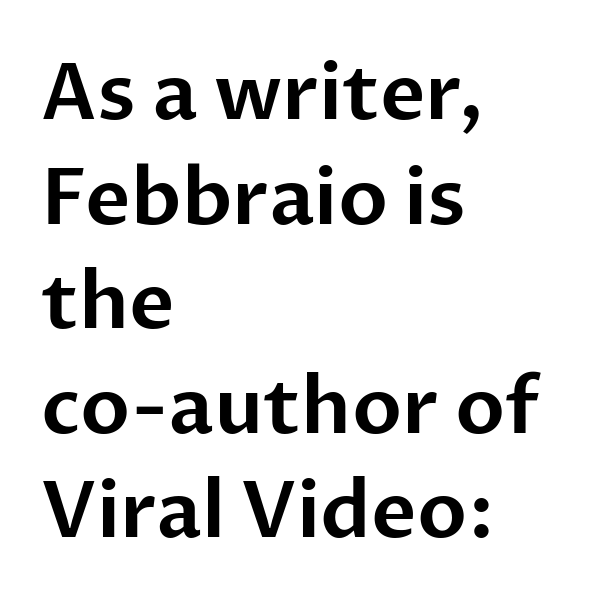
Q: Is the text italic (slanted)? A: No, it is upright.
Q: Is the typeface a serif or a sans-serif typeface? A: Sans-serif.
Q: Is the text underlined? A: No.
Q: How is the paragraph aligned? A: Left-aligned.
Q: Is the spacing between letters normal or unusually wide? A: Normal.
Q: Is the spacing between lines tight, normal or loose? A: Normal.
Q: Width (condensed, normal, or wide)? A: Normal.
Q: Stroke contrast? A: Low.
Q: x-height? A: Medium.
Q: Monospaced? A: No.
